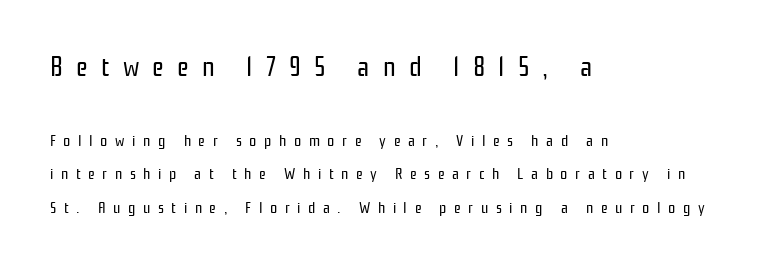
The image shows 28 px regular-weight, condensed sans-serif type, upright; set left-aligned, loose line spacing (2.09x), unusually wide letter spacing (+0.47 em), not underlined; the first (top) block is 1.75x larger; low stroke contrast and a medium x-height.
